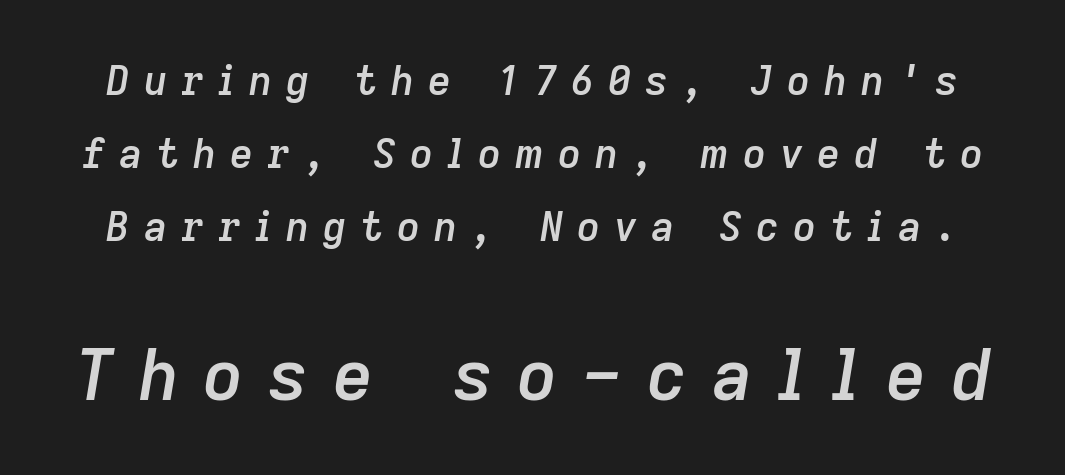
The image shows 70 px semibold type, italic (leaning right); set line spacing 1.83x, unusually wide letter spacing (+0.35 em), not underlined; the second (bottom) block is 1.75x larger; low stroke contrast and a medium x-height.
